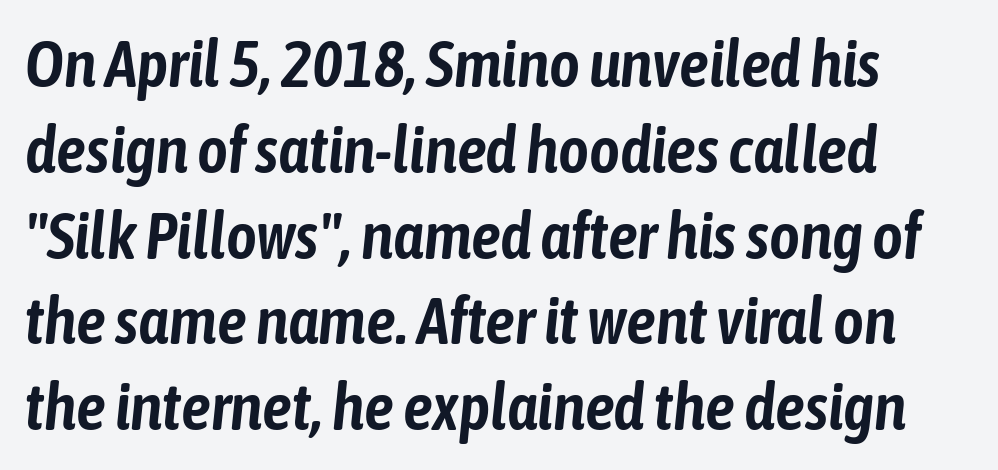
{"italic": "yes", "lean": "right", "slant_degrees": 6, "width": "condensed", "stroke_contrast": "low", "x_height": "medium", "monospaced": "no", "underline": "no", "align": "left", "line_spacing": "normal", "line_spacing_ratio": 1.3, "letter_spacing": "normal", "letter_spacing_em": 0.0, "glyph_px": 66}
